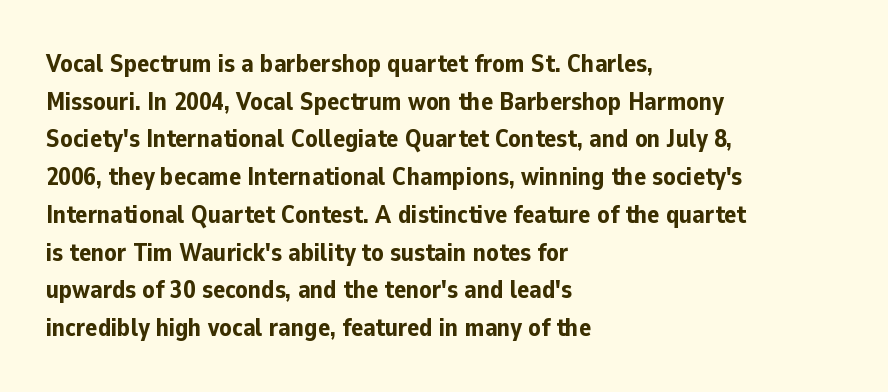
The image shows 25 px bold type, upright; set left-aligned, normal line spacing (1.51x), normal letter spacing, not underlined.
